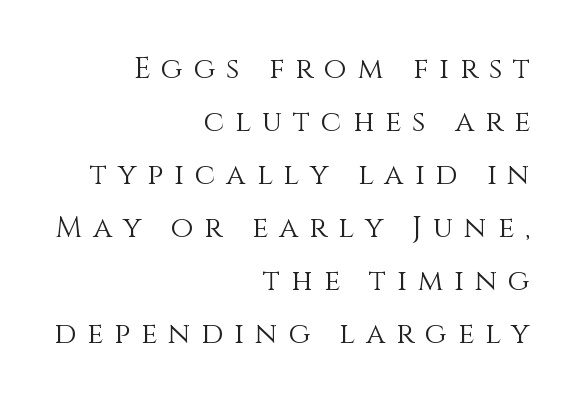
{"italic": "no", "bold": "no", "weight": "light", "width": "normal", "stroke_contrast": "medium", "x_height": "large", "monospaced": "no", "underline": "no", "align": "right", "line_spacing_ratio": 1.83, "letter_spacing": "wide", "letter_spacing_em": 0.38, "glyph_px": 29}
